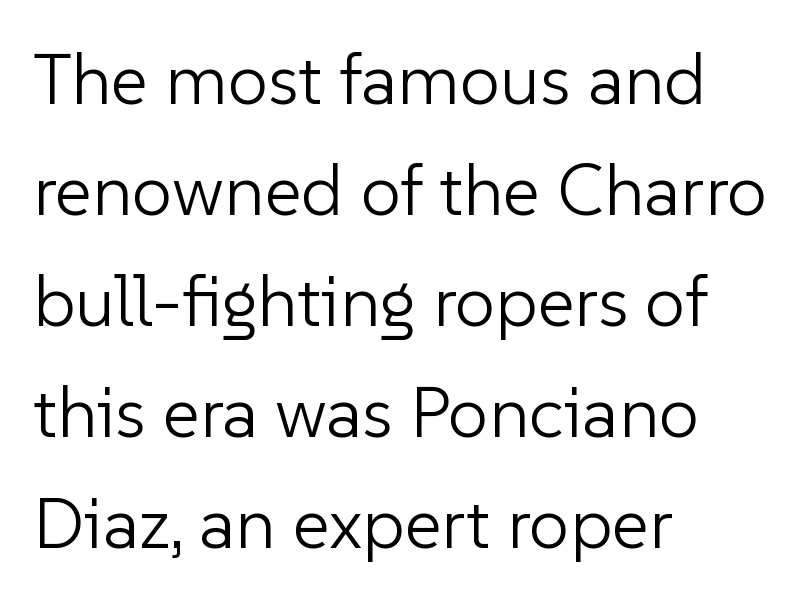
The image shows 72 px light sans-serif type, upright; set left-aligned, normal line spacing (1.54x), normal letter spacing, not underlined; low stroke contrast and a medium x-height.
